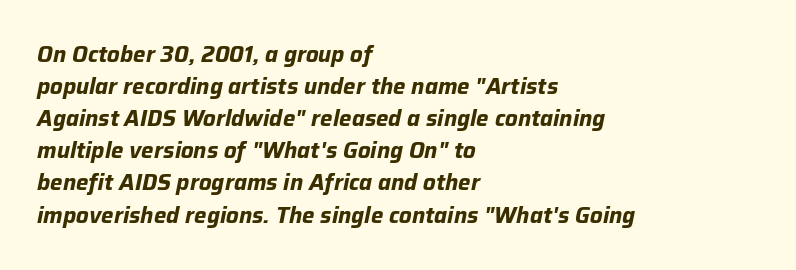
{"italic": "yes", "lean": "right", "slant_degrees": 12, "bold": "yes", "underline": "no", "align": "left", "line_spacing": "normal", "line_spacing_ratio": 1.46, "letter_spacing": "normal", "letter_spacing_em": 0.0, "glyph_px": 22}
